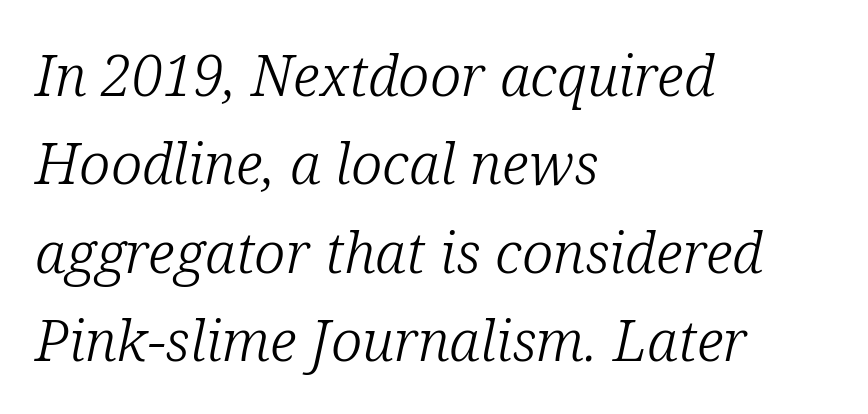
Q: Is the text bold? A: No.
Q: Is the text italic (slanted)? A: Yes, it leans right by about 12 degrees.
Q: Is the typeface a serif or a sans-serif typeface? A: Serif.
Q: Is the text underlined? A: No.
Q: How is the paragraph aligned? A: Left-aligned.
Q: Is the spacing between letters normal or unusually wide? A: Normal.
Q: Is the spacing between lines tight, normal or loose? A: Normal.
Q: Width (condensed, normal, or wide)? A: Normal.
Q: Stroke contrast? A: Low.
Q: x-height? A: Medium.
Q: Monospaced? A: No.
